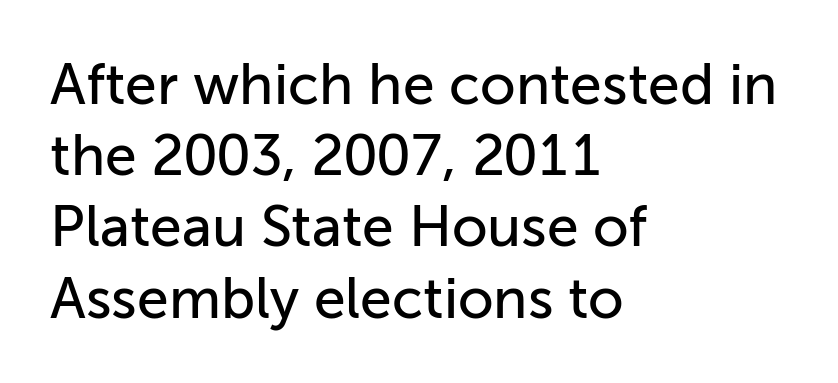
The image shows 57 px sans-serif type, upright; set left-aligned, normal line spacing (1.25x), normal letter spacing, not underlined; low stroke contrast and a medium x-height.
